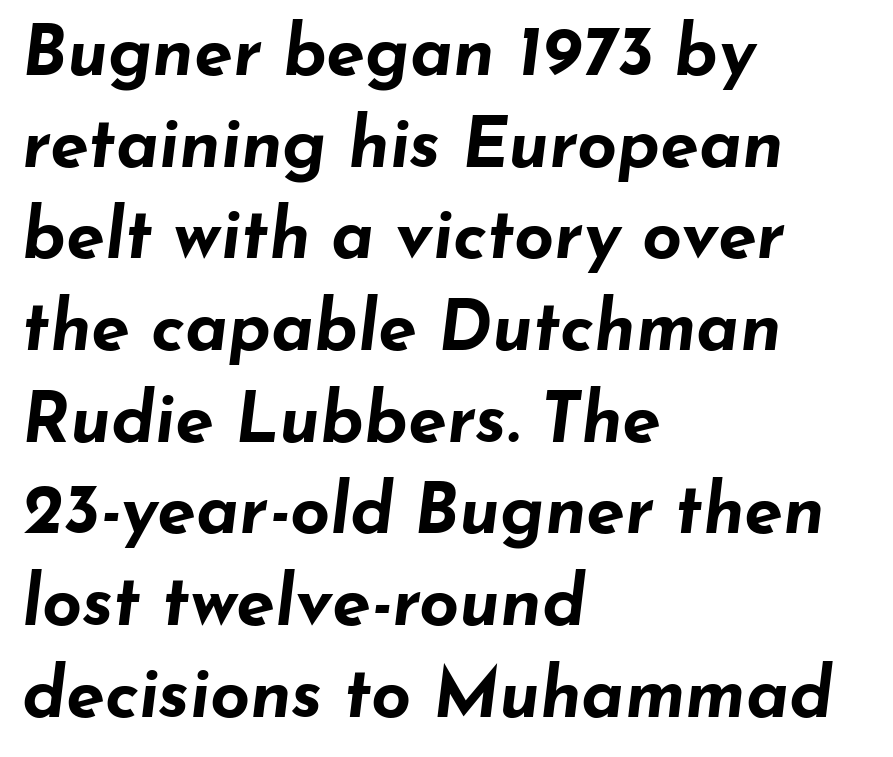
Bold? Absolutely — the strokes are thick and heavy. Quick note: interline space is typical. Unmarked baselines from the first word to the last. The rendering keeps characters at their native spacing. Character widths vary here, with narrow letters taking less room than wide ones.
